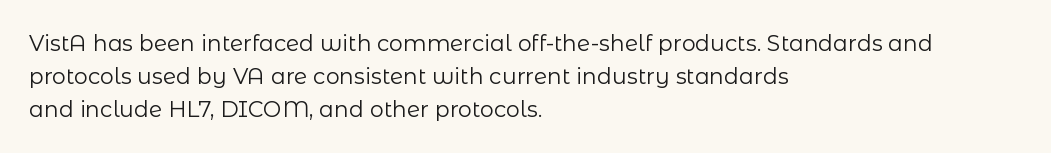
Tall strokes in this sample are plumb rather than angled. Weight: regular or lighter. Tracking value appears to be zero — textbook default spacing. The passage shown stacks its lines at a standard gap. The lines in this sample share a left origin and differ only in where they stop. Anything drawn beneath the words? Only blank space.
